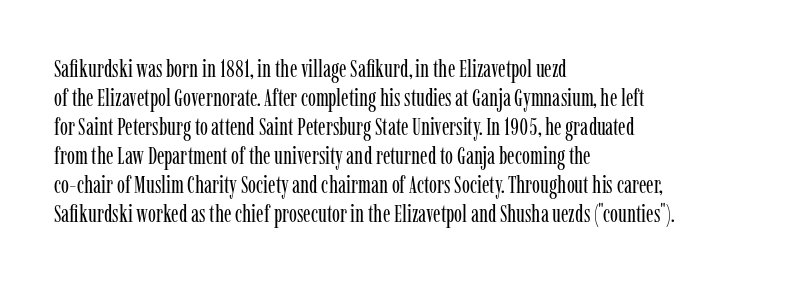
The image shows 24 px text type, upright; set left-aligned, line spacing 1.21x, normal letter spacing, not underlined.
